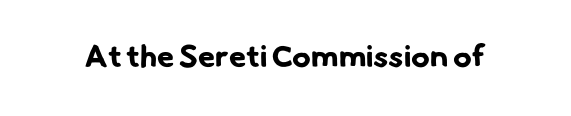
Standard letterfit; no display-style spreading of the glyphs. These lines are composed in type without serifs. The rendering uses natural spacing where letterforms have individual widths. The rendering uses a bold face; every stroke is thick and dark. Words float on clear page, feet unadorned.
